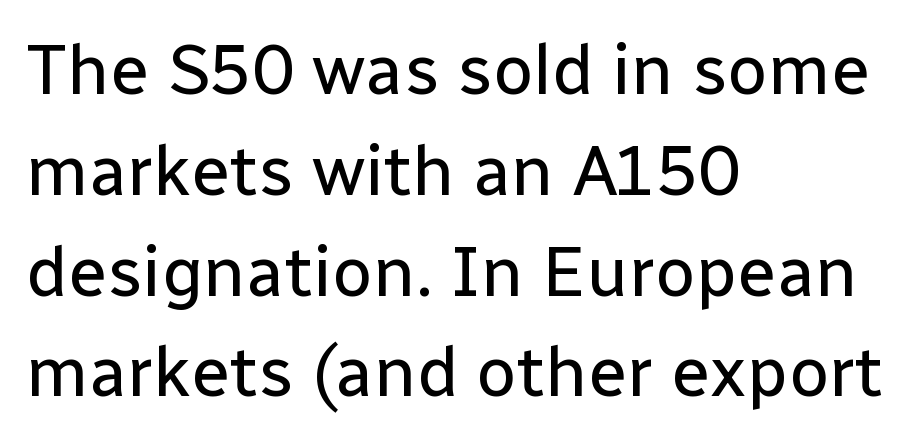
The passage shown is not bold in any degree. Does the leading feel generous? No, just average. This is the regular roman posture of the typeface. What stands out about the letter spacing? Nothing — it is the standard amount. Bare-footed words on every line. The face used here is proportionally spaced, like ordinary book or web type.
